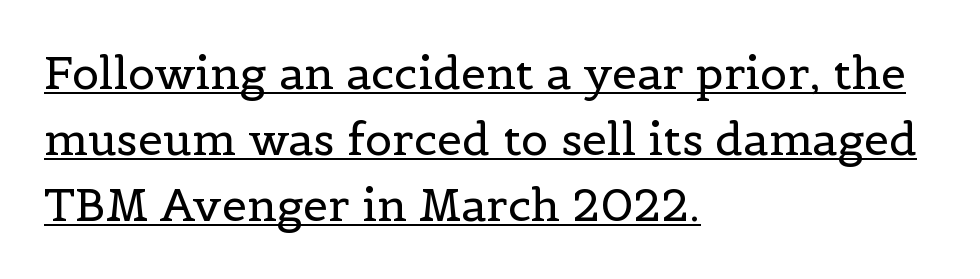
The image shows 45 px regular-weight serif type, upright; set left-aligned, normal line spacing (1.47x), normal letter spacing, underlined; a medium x-height.
